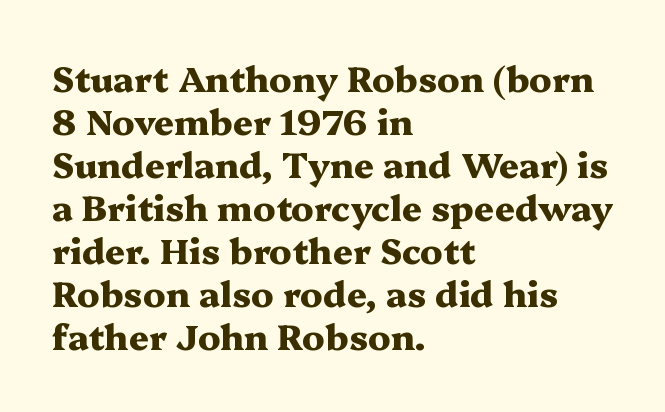
The image shows 35 px heavy, wide serif type, upright; set left-aligned, line spacing 1.23x, normal letter spacing, not underlined; medium stroke contrast and a medium x-height.
